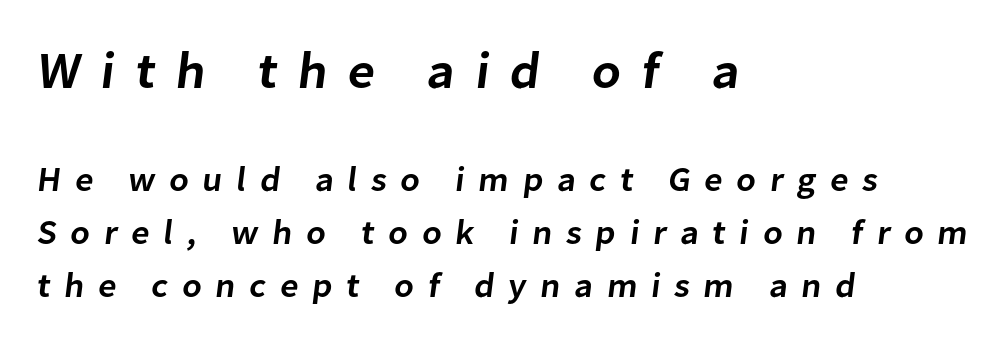
{"serif": "no", "bold": "semi", "weight": "semibold", "width": "normal", "stroke_contrast": "low", "x_height": "medium", "monospaced": "no", "underline": "no", "align": "left", "line_spacing": "normal", "line_spacing_ratio": 1.51, "letter_spacing": "wide", "letter_spacing_em": 0.39, "larger_block": "first", "size_ratio": 1.49, "glyph_px": 52}
